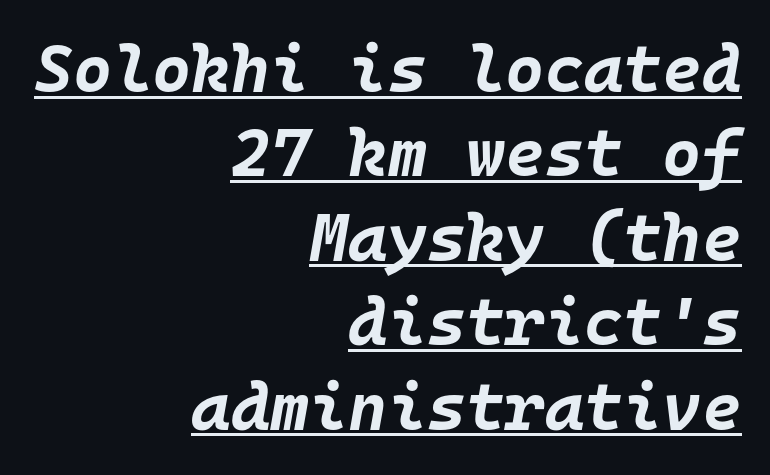
Weight: bold. Line spacing here is normal. You could call the tracking neutral — neither tight nor loose. Is the block centered? No — it sits flush against the right margin.
